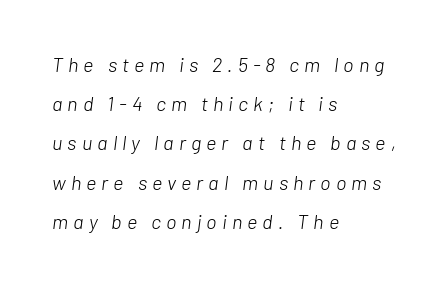
{"italic": "yes", "lean": "right", "slant_degrees": 7, "bold": "no", "underline": "no", "align": "left", "line_spacing": "loose", "line_spacing_ratio": 1.96, "letter_spacing": "wide", "letter_spacing_em": 0.25, "glyph_px": 20}
